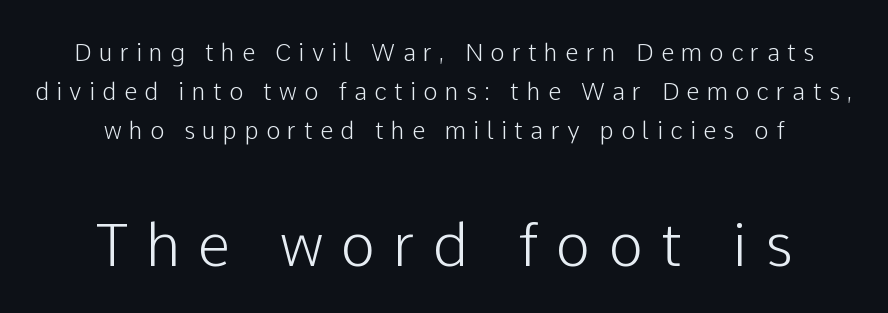
{"serif": "no", "italic": "no", "width": "normal", "stroke_contrast": "low", "x_height": "medium", "monospaced": "no", "underline": "no", "align": "center", "line_spacing": "normal", "line_spacing_ratio": 1.63, "letter_spacing": "wide", "letter_spacing_em": 0.3, "larger_block": "second", "size_ratio": 2.46, "glyph_px": 59}
